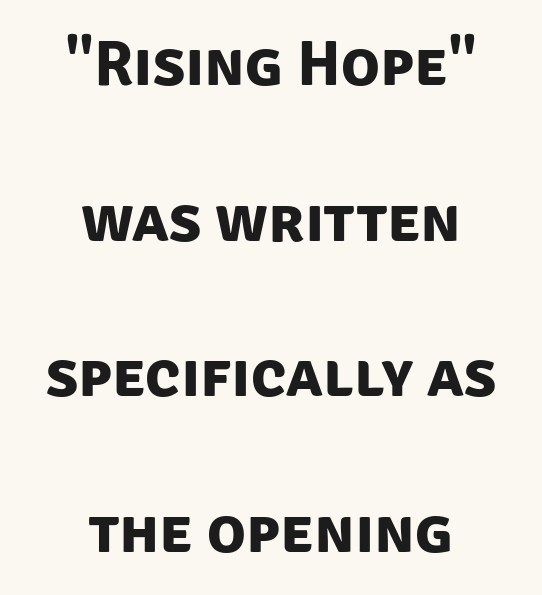
The image shows 64 px bold sans-serif type; set centered, loose line spacing (2.43x), normal letter spacing, not underlined; low stroke contrast and a large x-height.
